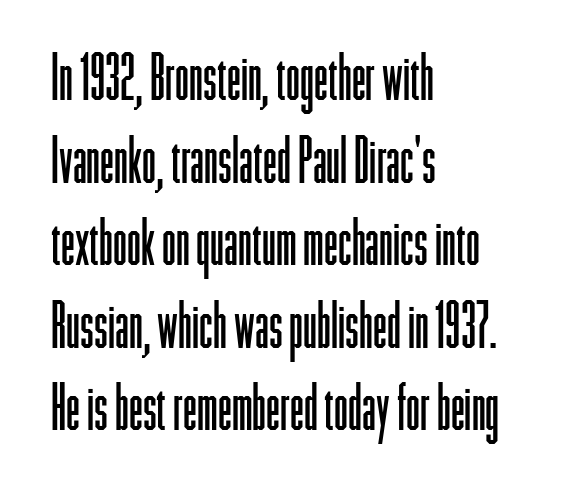
The face used here is proportionally spaced, like ordinary book or web type. The characters are drawn with everyday or finer stroke widths. The rag falls on the right side of this text block. The rendering keeps characters at their native spacing. Vertical strokes here are truly vertical.
